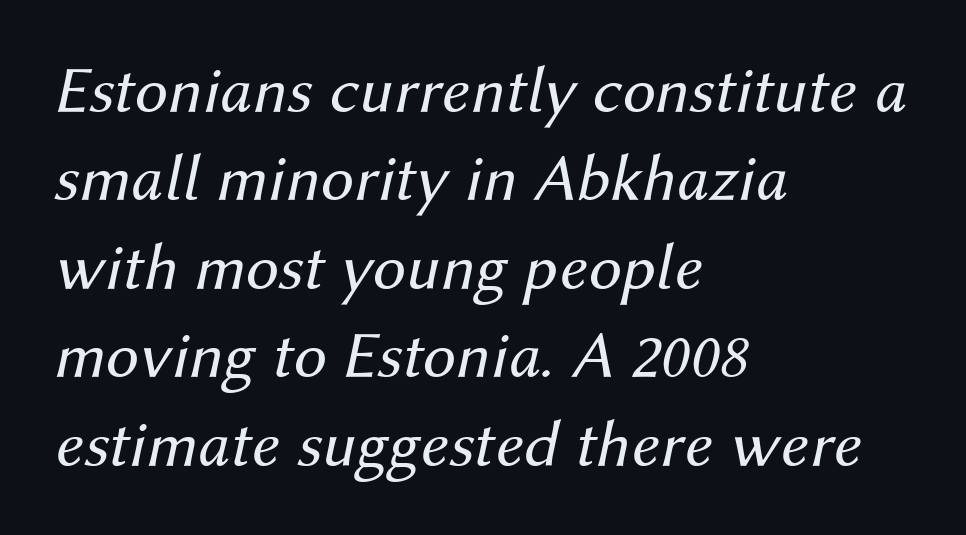
The image shows 67 px regular-weight type, italic (leaning right); set left-aligned, normal line spacing (1.32x), normal letter spacing, not underlined; medium stroke contrast and a medium x-height.
